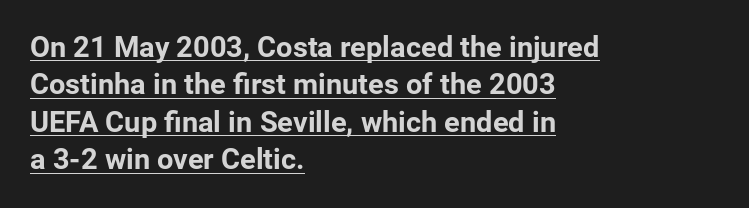
Q: Is the text bold? A: Yes.
Q: Is the text italic (slanted)? A: No, it is upright.
Q: Is the typeface a serif or a sans-serif typeface? A: Sans-serif.
Q: Is the text underlined? A: Yes.
Q: How is the paragraph aligned? A: Left-aligned.
Q: Is the spacing between letters normal or unusually wide? A: Normal.
Q: Is the spacing between lines tight, normal or loose? A: Normal.
Q: Width (condensed, normal, or wide)? A: Normal.
Q: Stroke contrast? A: Low.
Q: x-height? A: Medium.
Q: Monospaced? A: No.
